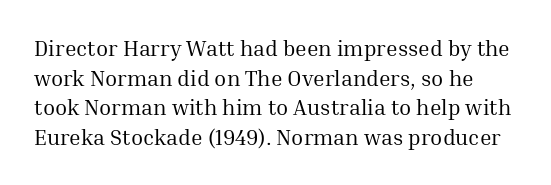
The image shows 22 px text type, upright; set normal line spacing (1.35x), normal letter spacing, not underlined.
